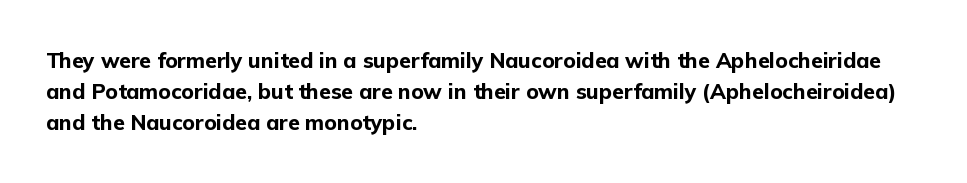
Q: Is the text bold? A: Yes.
Q: Is the text italic (slanted)? A: No, it is upright.
Q: Is the text underlined? A: No.
Q: How is the paragraph aligned? A: Left-aligned.
Q: Is the spacing between letters normal or unusually wide? A: Normal.
Q: Is the spacing between lines tight, normal or loose? A: Normal.
